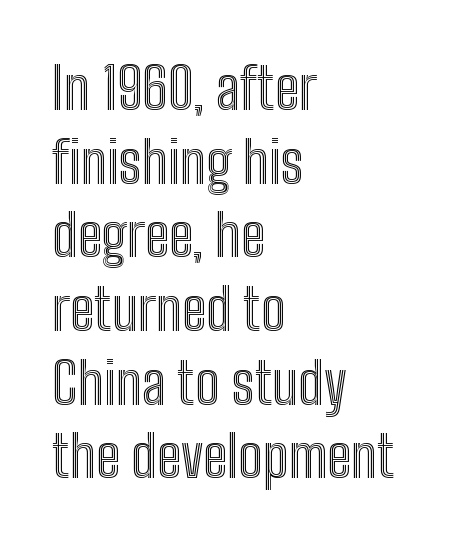
Q: Is the text italic (slanted)? A: No, it is upright.
Q: Is the text underlined? A: No.
Q: How is the paragraph aligned? A: Left-aligned.
Q: Is the spacing between letters normal or unusually wide? A: Normal.
Q: Is the spacing between lines tight, normal or loose? A: Normal.
Q: Width (condensed, normal, or wide)? A: Condensed.
Q: x-height? A: Medium.
Q: Monospaced? A: No.
